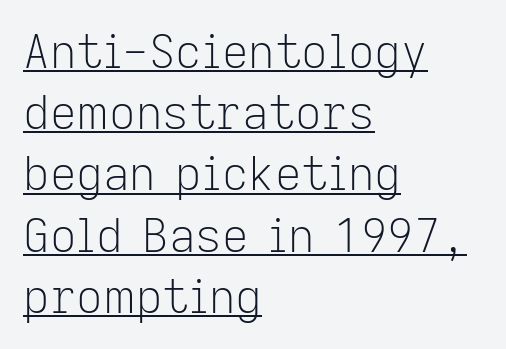
{"serif": "no", "italic": "no", "bold": "no", "weight": "light", "width": "normal", "stroke_contrast": "low", "x_height": "medium", "monospaced": "no", "underline": "yes", "align": "left", "line_spacing": "normal", "line_spacing_ratio": 1.33, "letter_spacing": "normal", "letter_spacing_em": 0.0, "glyph_px": 46}
